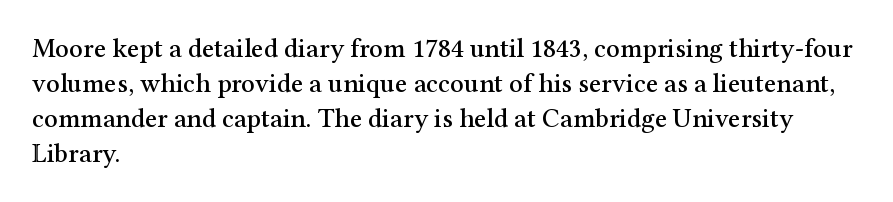
Q: Is the text italic (slanted)? A: No, it is upright.
Q: Is the text underlined? A: No.
Q: How is the paragraph aligned? A: Left-aligned.
Q: Is the spacing between letters normal or unusually wide? A: Normal.
Q: Is the spacing between lines tight, normal or loose? A: Normal.
